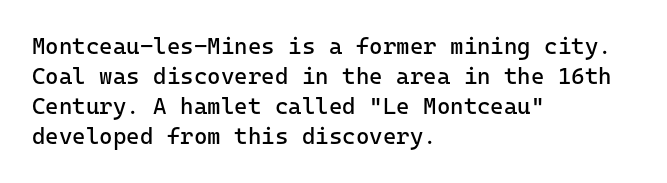
Q: Is the text bold? A: No.
Q: Is the text italic (slanted)? A: No, it is upright.
Q: Is the text underlined? A: No.
Q: How is the paragraph aligned? A: Left-aligned.
Q: Is the spacing between letters normal or unusually wide? A: Normal.
Q: Is the spacing between lines tight, normal or loose? A: Normal.
